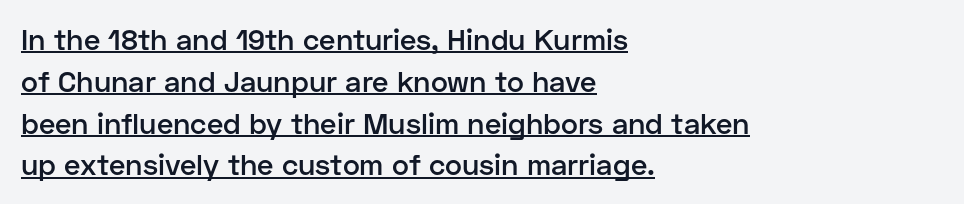
{"serif": "no", "italic": "no", "bold": "semi", "weight": "semibold", "width": "normal", "stroke_contrast": "low", "x_height": "medium", "monospaced": "no", "underline": "yes", "align": "left", "line_spacing": "normal", "line_spacing_ratio": 1.44, "letter_spacing": "normal", "letter_spacing_em": 0.0, "glyph_px": 29}
